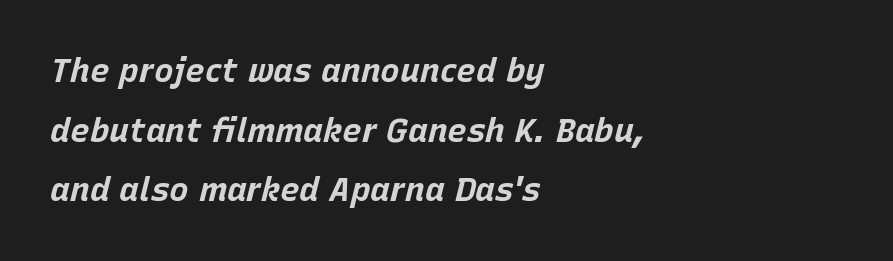
Q: Is the text bold? A: Yes.
Q: Is the text italic (slanted)? A: Yes, it leans right by about 15 degrees.
Q: Is the text underlined? A: No.
Q: How is the paragraph aligned? A: Left-aligned.
Q: Is the spacing between letters normal or unusually wide? A: Normal.
Q: Width (condensed, normal, or wide)? A: Normal.
Q: Stroke contrast? A: Low.
Q: x-height? A: Large.
Q: Monospaced? A: No.
